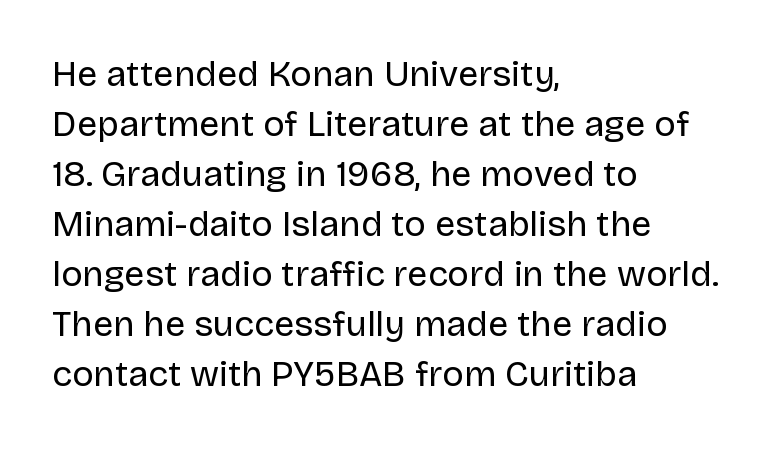
{"serif": "no", "italic": "no", "bold": "no", "weight": "regular", "width": "normal", "stroke_contrast": "low", "x_height": "large", "monospaced": "no", "underline": "no", "align": "left", "line_spacing": "normal", "line_spacing_ratio": 1.39, "letter_spacing": "normal", "letter_spacing_em": 0.0, "glyph_px": 36}
